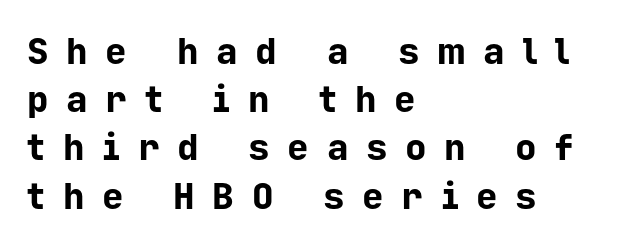
{"serif": "no", "italic": "no", "bold": "yes", "weight": "bold", "width": "normal", "stroke_contrast": "low", "x_height": "medium", "monospaced": "yes", "underline": "no", "align": "left", "line_spacing": "normal", "line_spacing_ratio": 1.34, "letter_spacing": "wide", "letter_spacing_em": 0.49, "glyph_px": 36}
